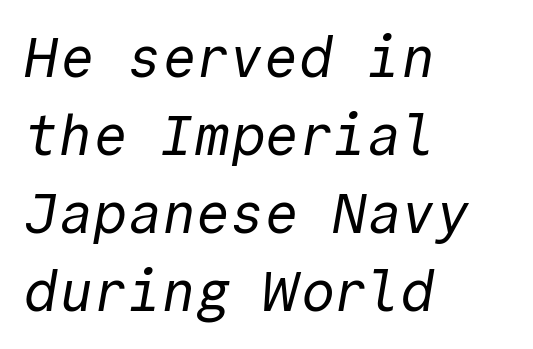
The letterforms sit shoulder to shoulder at normal distance. The zone under the glyphs is completely vacant. The passage shown stacks its lines at a standard gap. Classification — sans serif.
